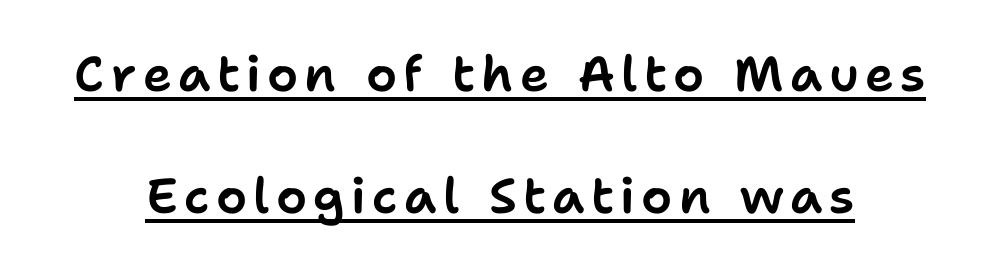
The image shows 49 px sans-serif type, upright; set loose line spacing (2.5x), underlined; low stroke contrast and a medium x-height.
